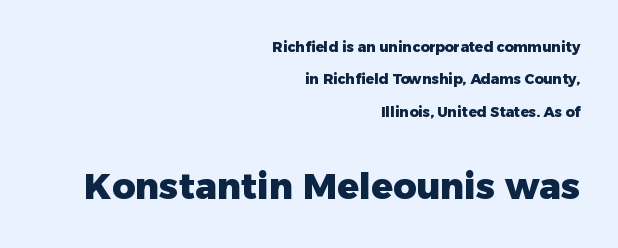
Q: Is the text bold? A: Yes.
Q: Is the text italic (slanted)? A: No, it is upright.
Q: Is the typeface a serif or a sans-serif typeface? A: Sans-serif.
Q: Is the text underlined? A: No.
Q: How is the paragraph aligned? A: Right-aligned.
Q: Is the spacing between letters normal or unusually wide? A: Normal.
Q: Is the spacing between lines tight, normal or loose? A: Loose.
Q: Which block of text is set in a larger size, the first (top) or the second (bottom)? A: The second (bottom) one.
Q: Width (condensed, normal, or wide)? A: Normal.
Q: Stroke contrast? A: Low.
Q: x-height? A: Medium.
Q: Monospaced? A: No.
